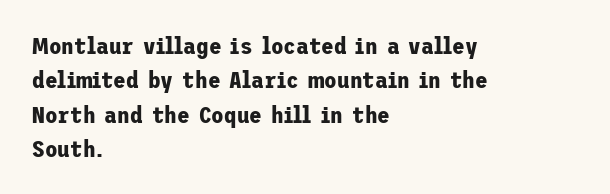
The space directly below the letters is spotless. Interline gaps are of average width in this sample. Ascenders rise straight up at ninety degrees. The rendering anchors every line to the left-hand side. The horizontal fit of the characters is conventional and even. The sample has been set heavy, in full bold.
